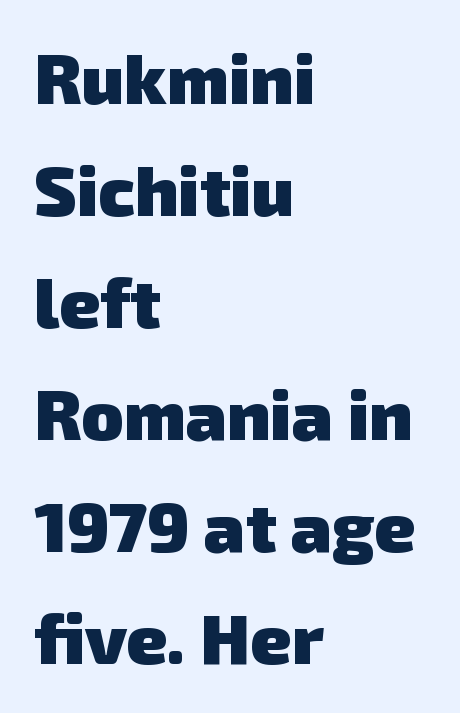
The image shows 70 px heavy sans-serif type; set left-aligned, normal line spacing (1.6x), normal letter spacing, not underlined; low stroke contrast and a medium x-height.
